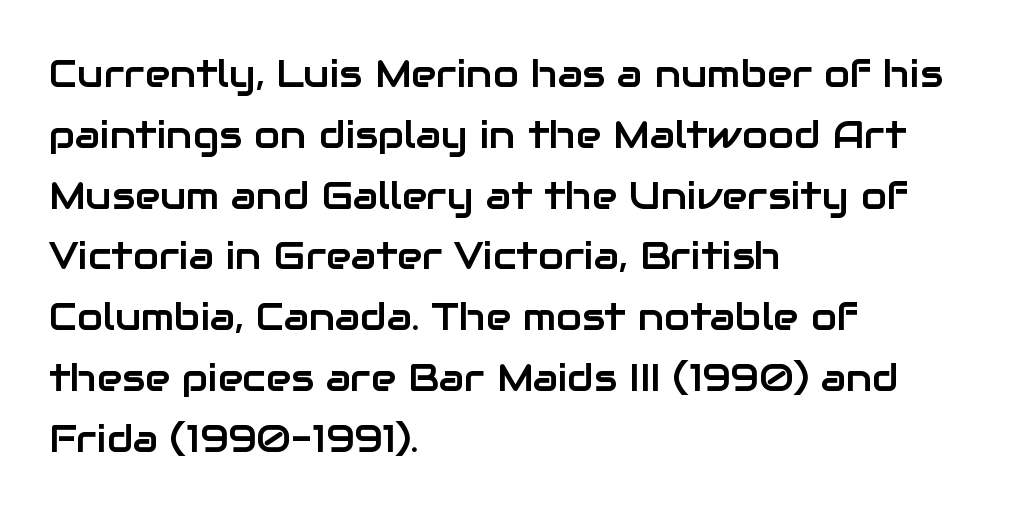
The letters advance in unequal steps, a hallmark of proportional type. The vertical gap from one line to the next is medium. The rendering keeps characters at their native spacing. A roman cut, with each character standing at attention.
